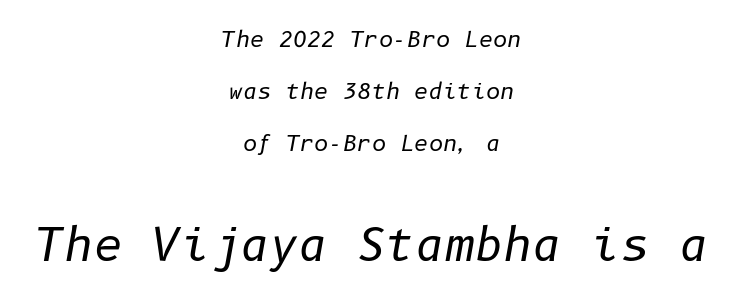
The image shows 45 px regular-weight type, italic (leaning right); set centered, loose line spacing (2.36x), normal letter spacing, not underlined; the second (bottom) block is 2.05x larger; low stroke contrast and a medium x-height.
